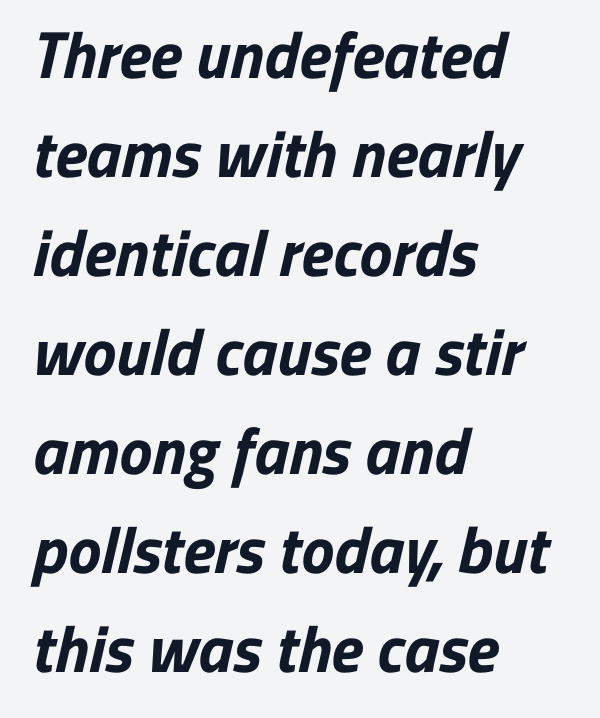
The image shows 66 px bold sans-serif type; set left-aligned, normal line spacing (1.5x), normal letter spacing, not underlined; low stroke contrast and a medium x-height.
